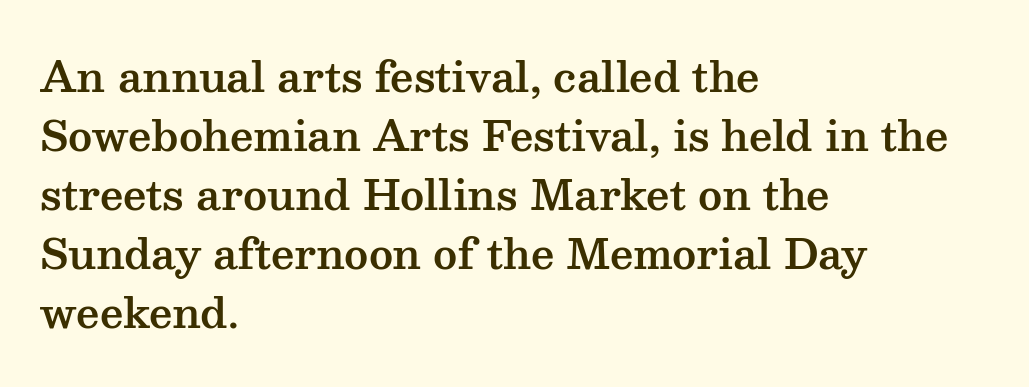
If you measured baseline to baseline, you'd find a middling distance. Varying glyph widths throughout — classic text-font behaviour. Reading down the block, your eye returns to a fixed left position each line. No italicization has been applied; the sample stays upright. Is the letter spacing exaggerated? No — it looks like the ordinary default.
